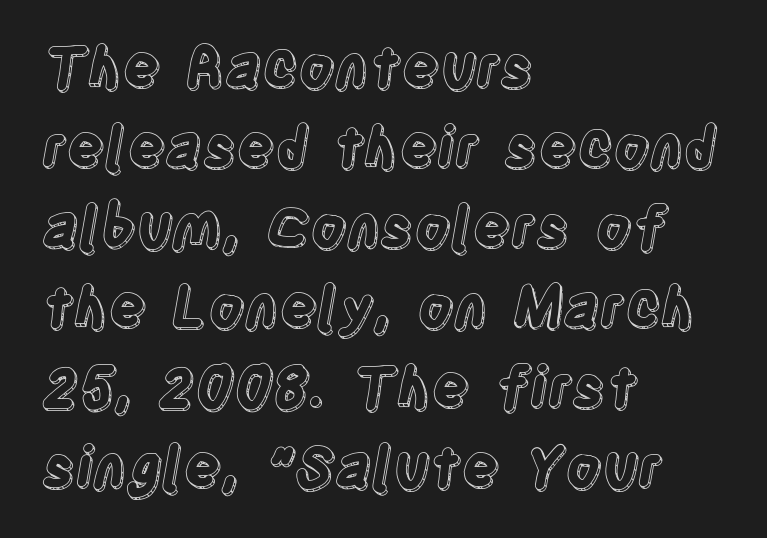
The rendering anchors every line to the left-hand side. No word sits above an underline. Is the letter spacing exaggerated? No — it looks like the ordinary default. Vertical spacing — default.
